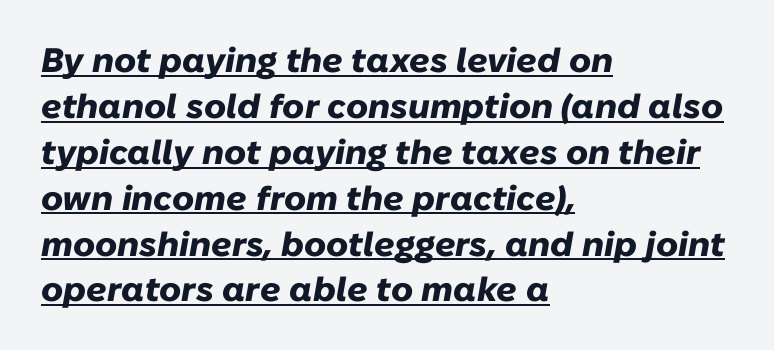
No extra tracking has been applied to these lines. Honestly, the row spacing looks completely unremarkable. Notice how thick the strokes are: this is what a full bold looks like. Every character sits at an angle, as italics do. Beneath each row of characters lies a ruled line. The rendering anchors every line to the left-hand side.
